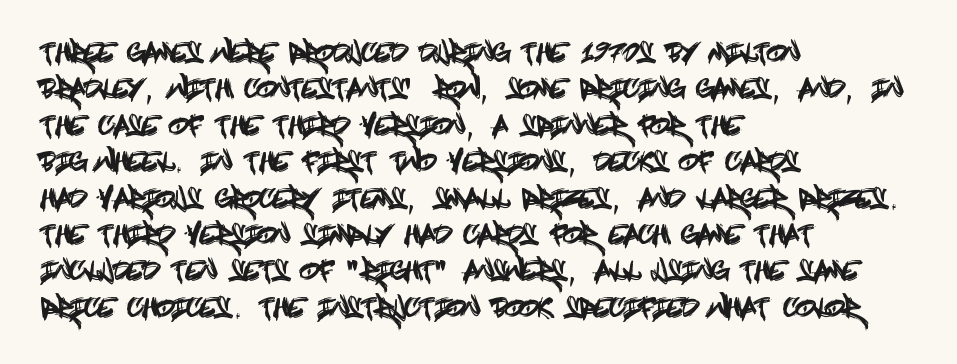
Q: Is the text italic (slanted)? A: Yes.
Q: Is the text underlined? A: No.
Q: How is the paragraph aligned? A: Left-aligned.
Q: Is the spacing between letters normal or unusually wide? A: Normal.
Q: Is the spacing between lines tight, normal or loose? A: Normal.
